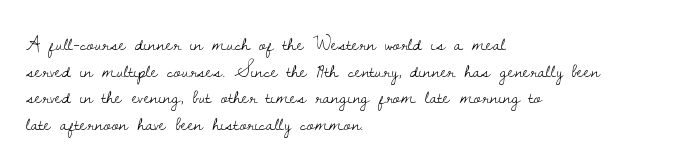
{"bold": "no", "underline": "no", "align": "left", "line_spacing": "normal", "line_spacing_ratio": 1.27, "letter_spacing": "normal", "letter_spacing_em": 0.0, "glyph_px": 21}
